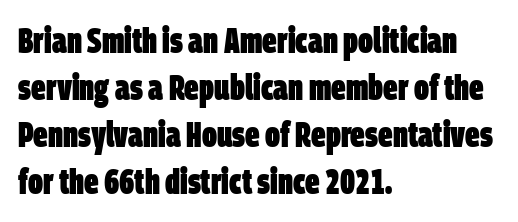
{"serif": "no", "bold": "yes", "weight": "heavy", "width": "condensed", "stroke_contrast": "low", "x_height": "large", "monospaced": "no", "underline": "no", "align": "left", "line_spacing": "normal", "line_spacing_ratio": 1.31, "letter_spacing": "normal", "letter_spacing_em": 0.0, "glyph_px": 36}
